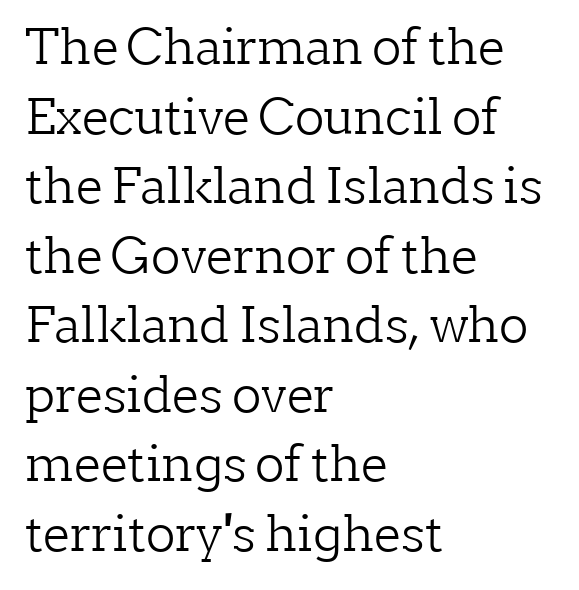
Q: Is the text bold? A: No.
Q: Is the text italic (slanted)? A: No, it is upright.
Q: Is the typeface a serif or a sans-serif typeface? A: Serif.
Q: Is the text underlined? A: No.
Q: How is the paragraph aligned? A: Left-aligned.
Q: Is the spacing between letters normal or unusually wide? A: Normal.
Q: Is the spacing between lines tight, normal or loose? A: Normal.
Q: Width (condensed, normal, or wide)? A: Normal.
Q: Stroke contrast? A: Low.
Q: x-height? A: Medium.
Q: Monospaced? A: No.
